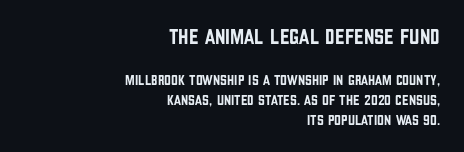
Descender tails drop into unmarked territory. Two sizes are in play, and the larger belongs to the first block. Leftover space on each line is placed entirely before the opening word. The axis of the letterforms is exactly vertical. The letters sit at their default tracking, neither squeezed nor spread.
